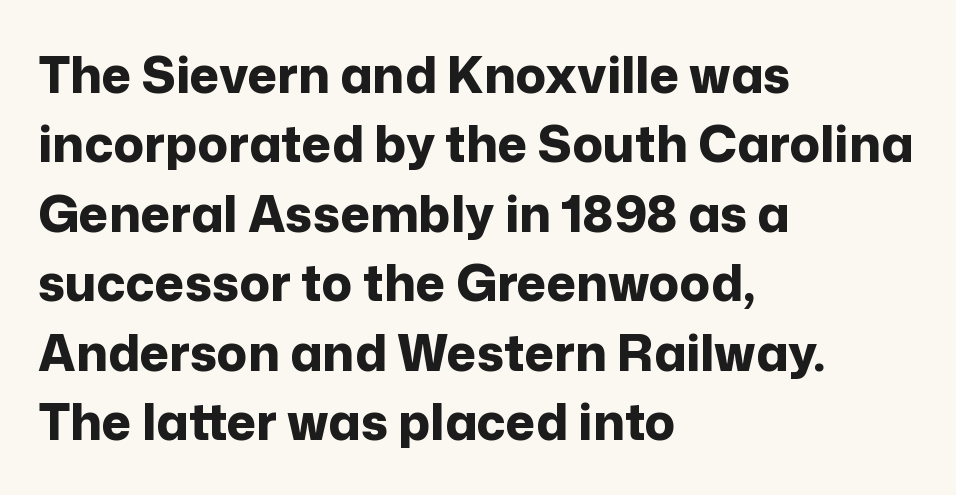
Q: Is the text bold? A: Yes.
Q: Is the text italic (slanted)? A: No, it is upright.
Q: Is the typeface a serif or a sans-serif typeface? A: Sans-serif.
Q: Is the text underlined? A: No.
Q: How is the paragraph aligned? A: Left-aligned.
Q: Is the spacing between letters normal or unusually wide? A: Normal.
Q: Is the spacing between lines tight, normal or loose? A: Normal.
Q: Width (condensed, normal, or wide)? A: Normal.
Q: Stroke contrast? A: Low.
Q: x-height? A: Medium.
Q: Monospaced? A: No.
